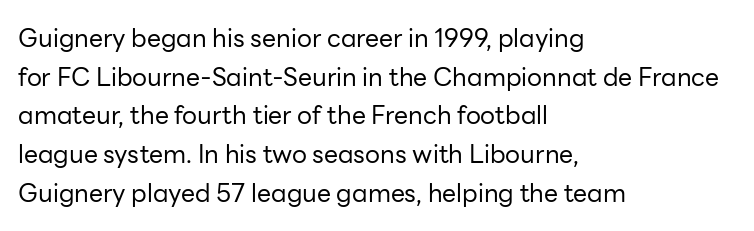
{"italic": "no", "bold": "no", "underline": "no", "align": "left", "line_spacing": "normal", "line_spacing_ratio": 1.55, "letter_spacing": "normal", "letter_spacing_em": 0.0, "glyph_px": 25}
